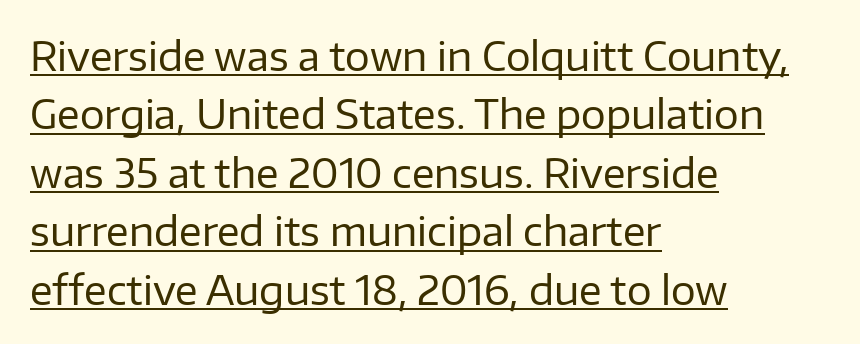
Q: Is the text bold? A: No.
Q: Is the text italic (slanted)? A: No, it is upright.
Q: Is the typeface a serif or a sans-serif typeface? A: Sans-serif.
Q: Is the text underlined? A: Yes.
Q: How is the paragraph aligned? A: Left-aligned.
Q: Is the spacing between letters normal or unusually wide? A: Normal.
Q: Is the spacing between lines tight, normal or loose? A: Normal.
Q: Width (condensed, normal, or wide)? A: Normal.
Q: Stroke contrast? A: Low.
Q: x-height? A: Medium.
Q: Monospaced? A: No.
